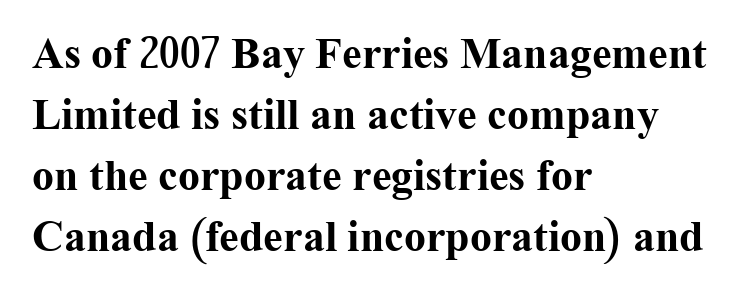
The image shows 44 px bold serif type, upright; set left-aligned, normal line spacing (1.39x), normal letter spacing, not underlined; medium stroke contrast and a medium x-height.
